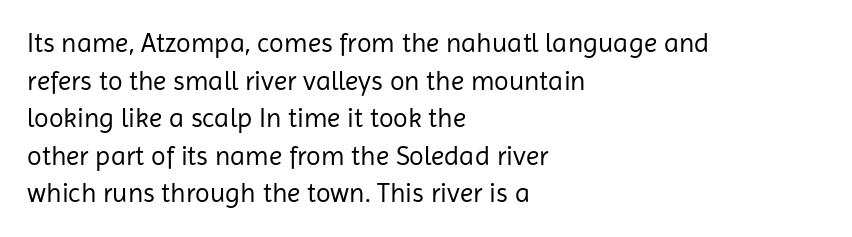
The image shows 27 px text type, upright; set left-aligned, normal line spacing (1.39x), normal letter spacing, not underlined.
